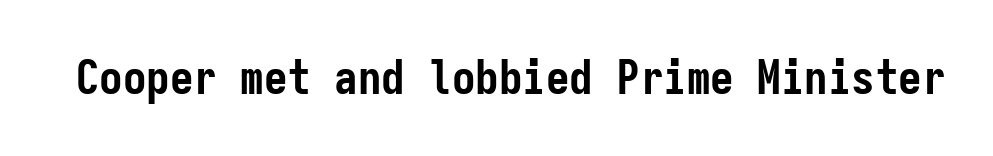
The image shows 47 px semibold, condensed sans-serif type, upright, monospaced; set normal letter spacing, not underlined; low stroke contrast and a medium x-height.
